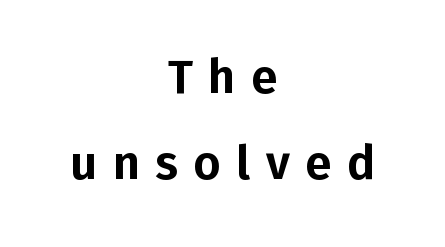
The image shows 47 px sans-serif type, upright; set centered, line spacing 1.83x, unusually wide letter spacing (+0.33 em), not underlined; low stroke contrast and a medium x-height.
